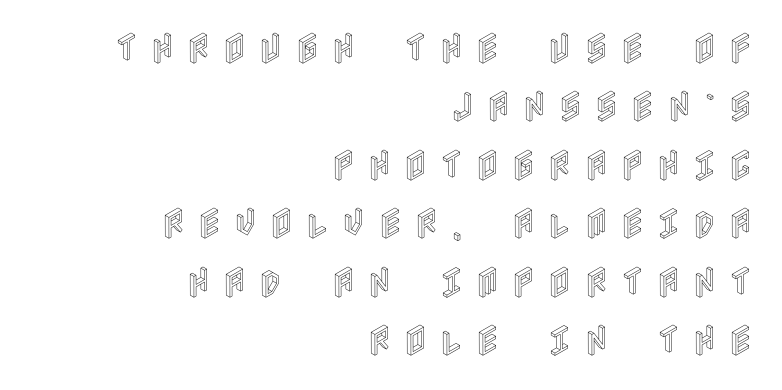
{"italic": "no", "width": "condensed", "x_height": "large", "underline": "no", "align": "right", "line_spacing_ratio": 1.72, "letter_spacing": "wide", "letter_spacing_em": 0.33, "glyph_px": 34}
